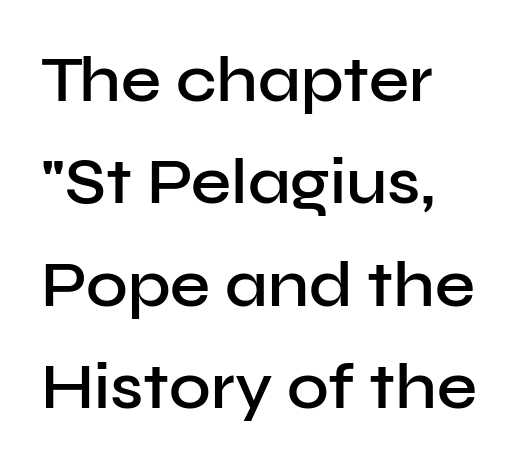
{"serif": "no", "italic": "no", "bold": "semi", "weight": "semibold", "width": "normal", "stroke_contrast": "low", "x_height": "medium", "monospaced": "no", "underline": "no", "align": "left", "line_spacing": "normal", "line_spacing_ratio": 1.6, "letter_spacing": "normal", "letter_spacing_em": 0.0, "glyph_px": 64}
